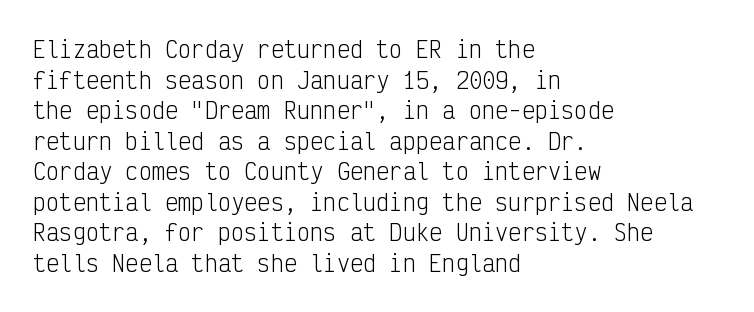
The image shows 22 px text type, upright; set left-aligned, normal line spacing (1.39x), normal letter spacing, not underlined.
